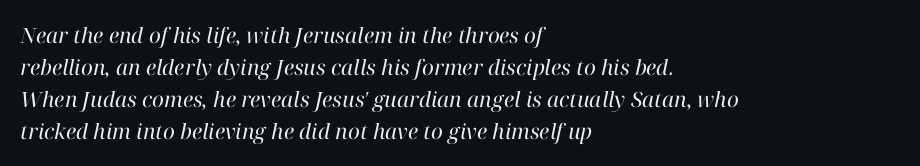
The image shows 21 px text type, italic (leaning right); set left-aligned, normal line spacing (1.52x), normal letter spacing, not underlined.
